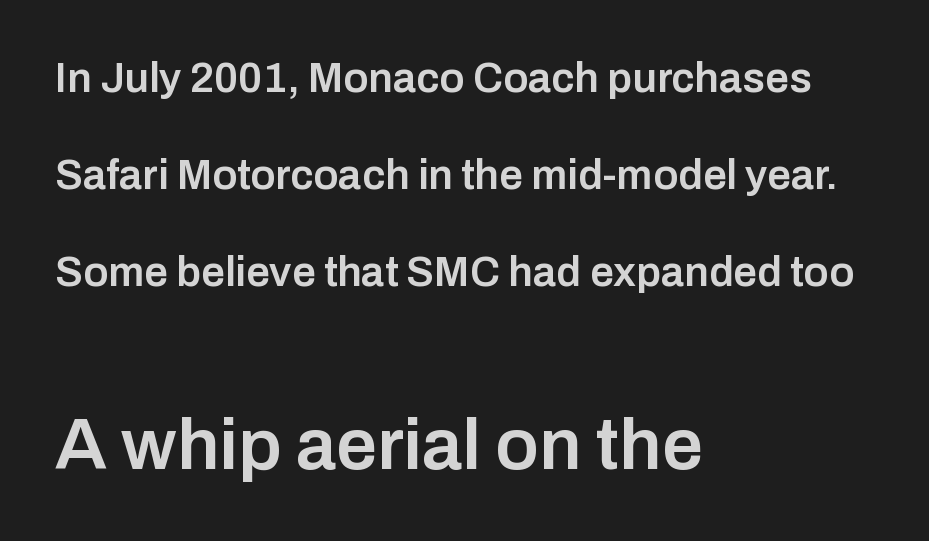
{"serif": "no", "italic": "no", "bold": "semi", "weight": "semibold", "width": "normal", "stroke_contrast": "low", "x_height": "medium", "monospaced": "no", "underline": "no", "align": "left", "line_spacing": "loose", "line_spacing_ratio": 2.31, "letter_spacing": "normal", "letter_spacing_em": 0.0, "larger_block": "second", "size_ratio": 1.74, "glyph_px": 73}
